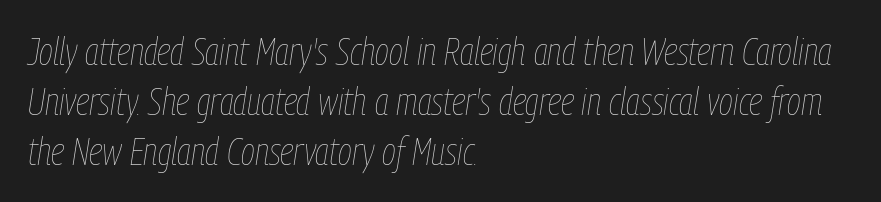
The image shows 38 px thin, condensed type, italic (leaning right); set left-aligned, normal line spacing (1.31x), normal letter spacing, not underlined; low stroke contrast and a medium x-height.
